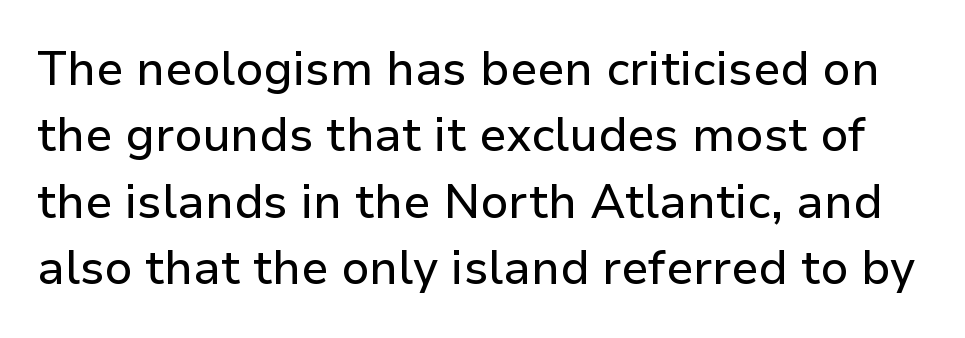
Think of a printed novel: that variable character pitch is what you see here. Letterform terminals end flat and unadorned throughout the passage. In terms of leading, this rendering sits right in the middle. The gaps between neighbouring characters are ordinary and unremarkable. Each row of text sits above clean, open space. This is roman type, the default non-slanted kind.
